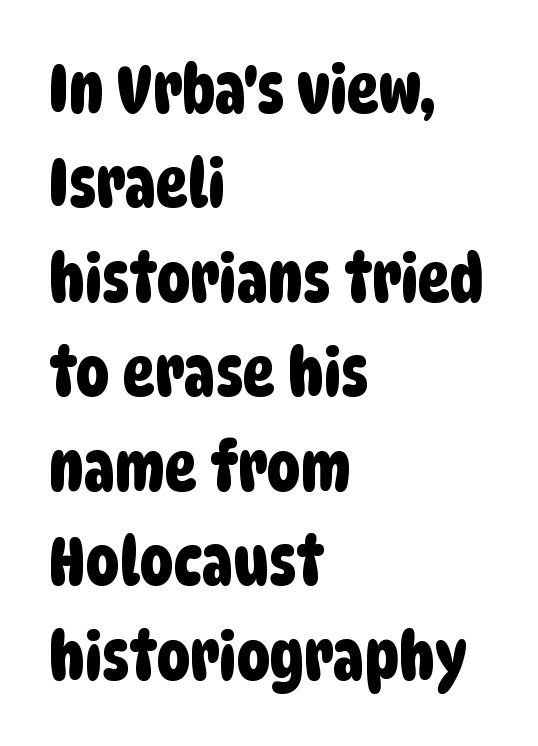
Q: Is the typeface a serif or a sans-serif typeface? A: Sans-serif.
Q: Is the text underlined? A: No.
Q: How is the paragraph aligned? A: Left-aligned.
Q: Is the spacing between letters normal or unusually wide? A: Normal.
Q: Is the spacing between lines tight, normal or loose? A: Normal.
Q: Width (condensed, normal, or wide)? A: Condensed.
Q: Stroke contrast? A: Low.
Q: x-height? A: Large.
Q: Monospaced? A: No.
